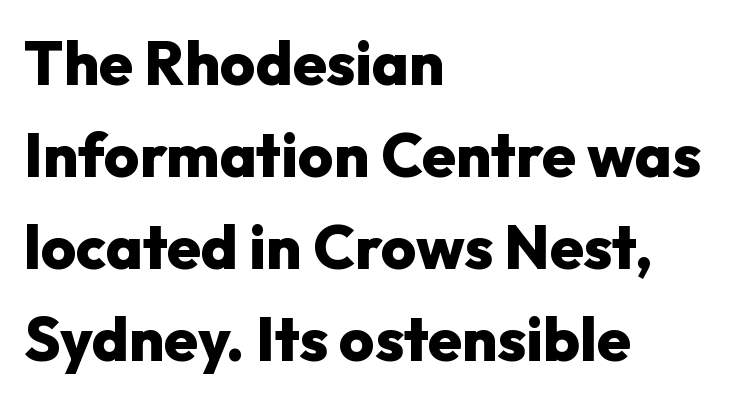
Tall strokes in this sample are plumb rather than angled. Students, observe: this is what conventionally led text looks like. No word sits above an underline. Is the block centered? No — it sits flush against the left margin.
